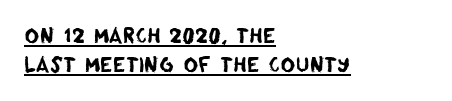
The lines are quadded left. Interline gaps are of average width in this sample. Honestly, the underline is the first thing you notice here. Observe the ordinary spacing: letters are neighbours, not strangers.
